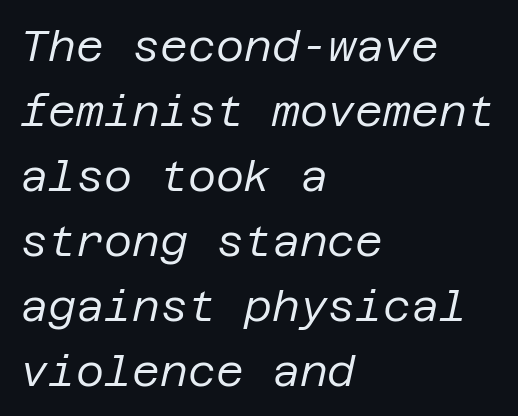
It's the slanting kind of type. These lines keep a tight, regular rhythm from letter to letter. Nothing heavy about these letters — not bold at all. The space between consecutive lines is moderate.
